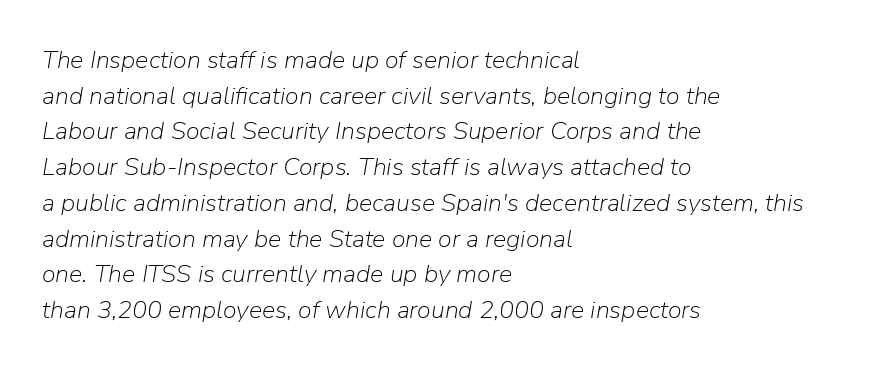
Q: Is the text bold? A: No.
Q: Is the text italic (slanted)? A: Yes, it leans right by about 9 degrees.
Q: Is the text underlined? A: No.
Q: How is the paragraph aligned? A: Left-aligned.
Q: Is the spacing between letters normal or unusually wide? A: Normal.
Q: Is the spacing between lines tight, normal or loose? A: Normal.
